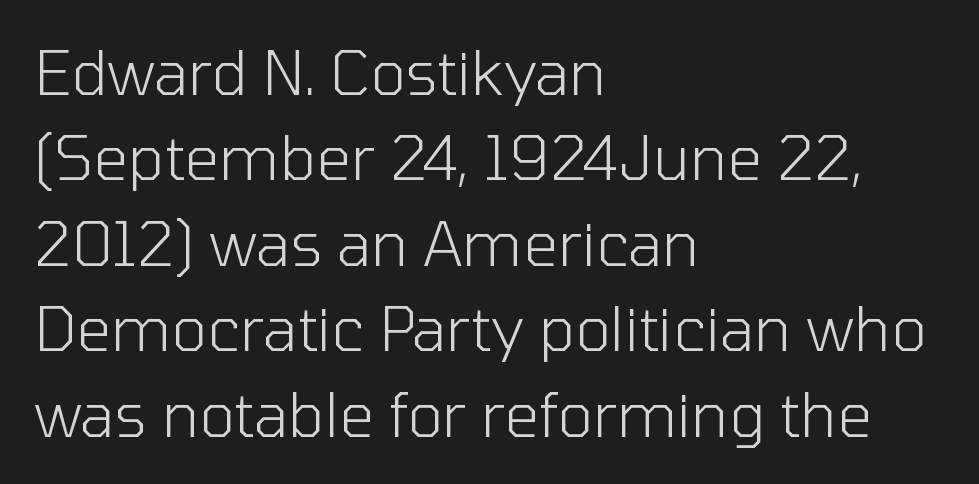
Interline gaps are of average width in this sample. Stroke thickness stays within the range of a standard reading face or lighter. The zone under the glyphs is completely vacant. You could not count columns in this text — the font is proportionally spaced.
